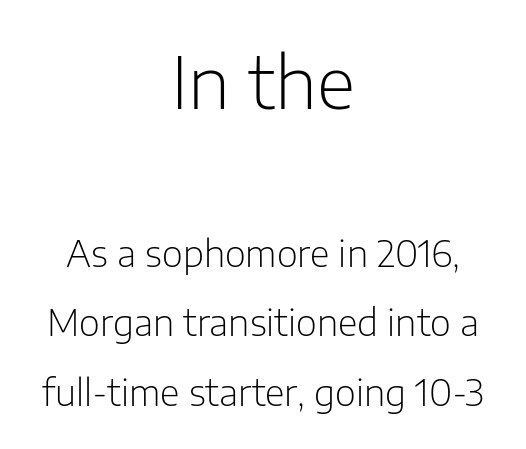
{"serif": "no", "italic": "no", "bold": "no", "weight": "light", "width": "normal", "stroke_contrast": "low", "x_height": "medium", "monospaced": "no", "underline": "no", "align": "center", "line_spacing": "loose", "line_spacing_ratio": 1.93, "letter_spacing": "normal", "letter_spacing_em": 0.0, "larger_block": "first", "size_ratio": 1.97, "glyph_px": 71}
